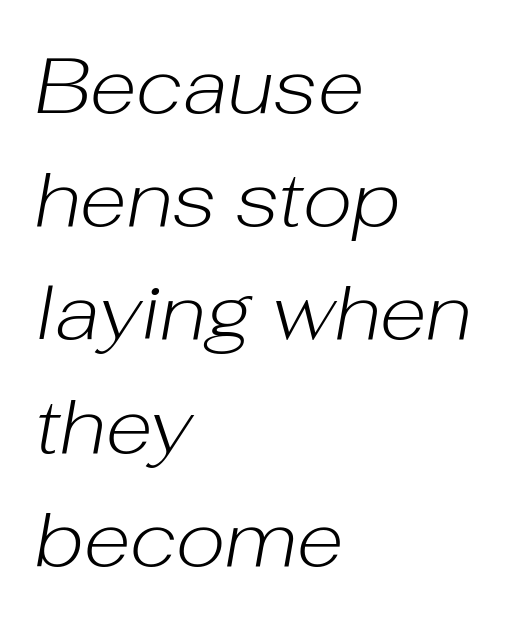
The image shows 77 px light type, italic (leaning right); set left-aligned, normal line spacing (1.47x), normal letter spacing, not underlined; low stroke contrast and a medium x-height.
